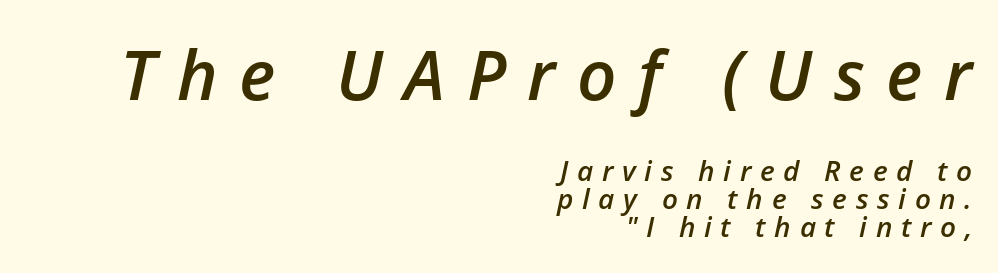
The rag falls on the left side of this text block. Every letter is mildly thick-stroked: semibold rather than bold. Here the glyphs are tracked loosely, breaking word shapes into spaced letters. Notice how descenders almost collide with the ascenders below — that's tight leading. Block one is the big one; block two sits smaller underneath. Descenders hang freely into open space.
